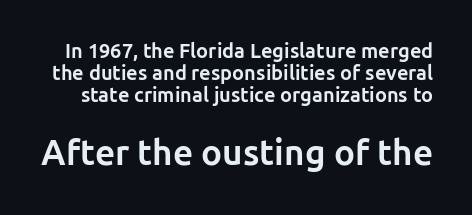
{"serif": "no", "italic": "no", "bold": "yes", "weight": "bold", "width": "normal", "stroke_contrast": "low", "x_height": "medium", "monospaced": "no", "underline": "no", "line_spacing": "tight", "line_spacing_ratio": 1.09, "letter_spacing": "normal", "letter_spacing_em": 0.0, "larger_block": "second", "size_ratio": 1.75, "glyph_px": 35}
